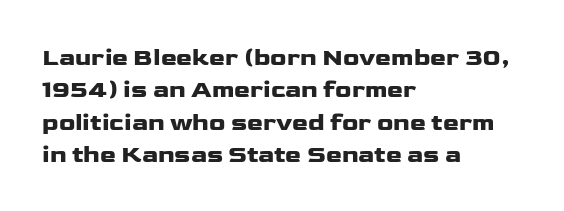
Q: Is the text italic (slanted)? A: No, it is upright.
Q: Is the text underlined? A: No.
Q: How is the paragraph aligned? A: Left-aligned.
Q: Is the spacing between letters normal or unusually wide? A: Normal.
Q: Is the spacing between lines tight, normal or loose? A: Normal.
